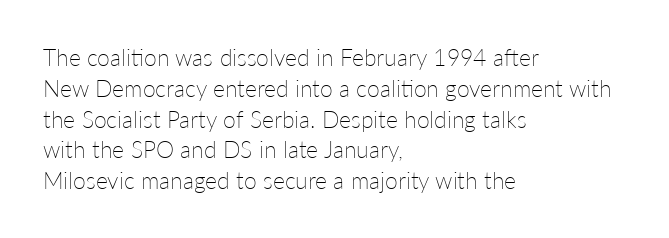
Descenders are the only things crossing below the line. The font sits on the lighter half of the weight spectrum, regular included. Does the copy run flush right? No — it runs flush left. Vertically, the passage feels balanced, rows spaced as you'd expect.
